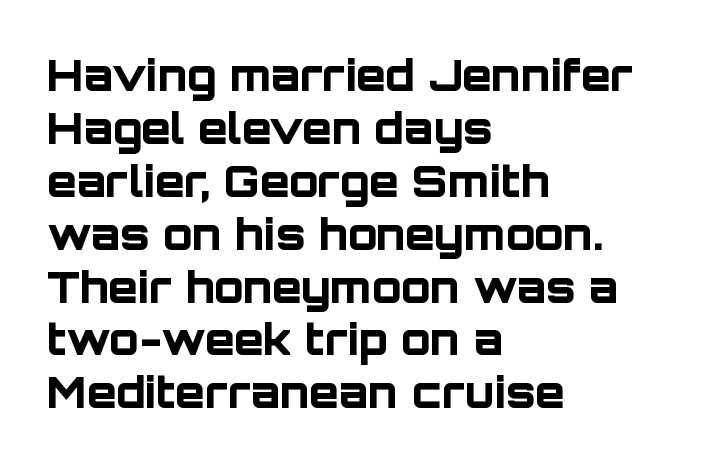
{"serif": "no", "italic": "no", "bold": "yes", "weight": "bold", "width": "normal", "stroke_contrast": "low", "x_height": "large", "monospaced": "no", "underline": "no", "align": "left", "line_spacing_ratio": 1.23, "letter_spacing": "normal", "letter_spacing_em": 0.0, "glyph_px": 43}
